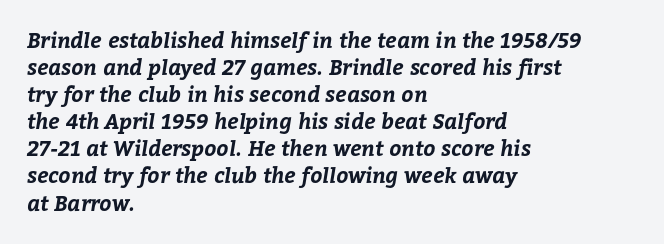
The image shows 21 px bold type; set left-aligned, normal line spacing (1.29x), normal letter spacing, not underlined.
